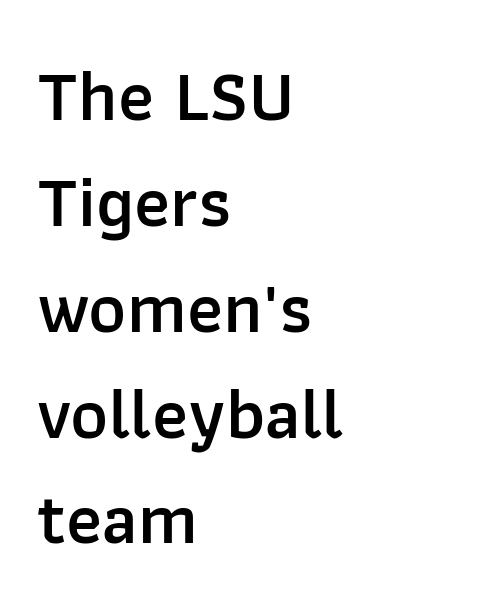
{"serif": "no", "italic": "no", "bold": "semi", "weight": "semibold", "width": "normal", "stroke_contrast": "low", "x_height": "medium", "monospaced": "no", "underline": "no", "align": "left", "line_spacing": "normal", "line_spacing_ratio": 1.47, "letter_spacing": "normal", "letter_spacing_em": 0.0, "glyph_px": 72}
